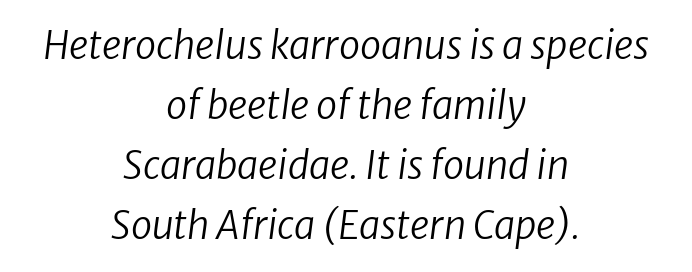
Q: Is the text bold? A: No.
Q: Is the typeface a serif or a sans-serif typeface? A: Sans-serif.
Q: Is the text underlined? A: No.
Q: How is the paragraph aligned? A: Centered.
Q: Is the spacing between letters normal or unusually wide? A: Normal.
Q: Is the spacing between lines tight, normal or loose? A: Normal.
Q: Width (condensed, normal, or wide)? A: Normal.
Q: Stroke contrast? A: Low.
Q: x-height? A: Medium.
Q: Monospaced? A: No.
